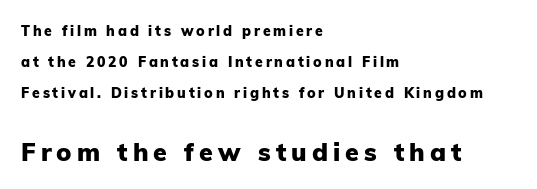
Q: Is the text bold? A: Yes.
Q: Is the text italic (slanted)? A: No, it is upright.
Q: Is the text underlined? A: No.
Q: How is the paragraph aligned? A: Left-aligned.
Q: Is the spacing between letters normal or unusually wide? A: Unusually wide.
Q: Is the spacing between lines tight, normal or loose? A: Loose.
Q: Which block of text is set in a larger size, the first (top) or the second (bottom)? A: The second (bottom) one.
